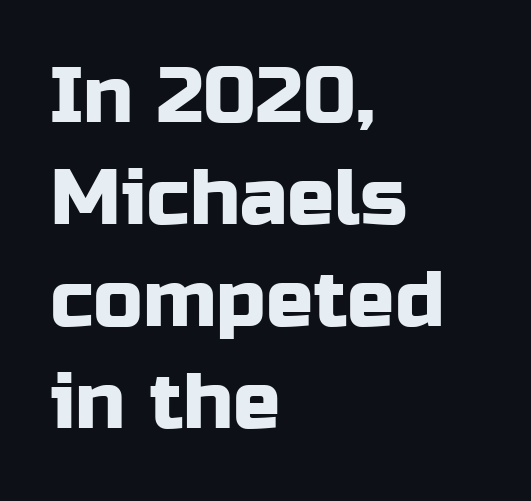
Q: Is the text italic (slanted)? A: No, it is upright.
Q: Is the typeface a serif or a sans-serif typeface? A: Sans-serif.
Q: Is the text underlined? A: No.
Q: How is the paragraph aligned? A: Left-aligned.
Q: Is the spacing between letters normal or unusually wide? A: Normal.
Q: Is the spacing between lines tight, normal or loose? A: Normal.
Q: Width (condensed, normal, or wide)? A: Normal.
Q: Stroke contrast? A: Low.
Q: x-height? A: Medium.
Q: Monospaced? A: No.
